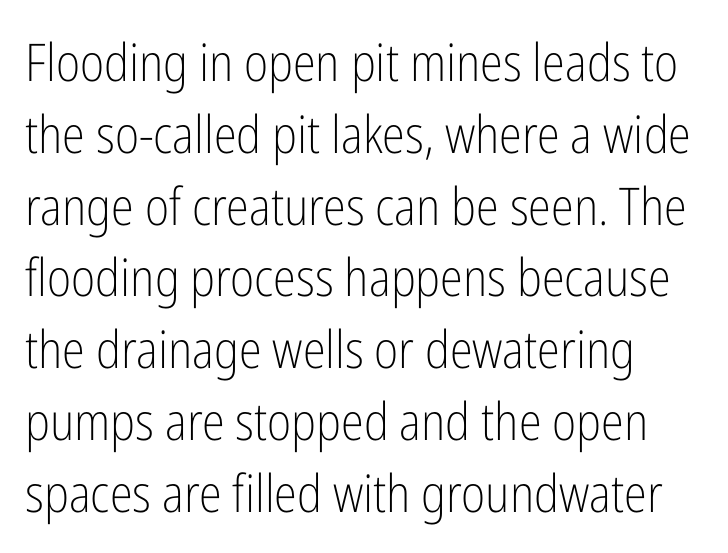
Q: Is the text bold? A: No.
Q: Is the text italic (slanted)? A: No, it is upright.
Q: Is the typeface a serif or a sans-serif typeface? A: Sans-serif.
Q: Is the text underlined? A: No.
Q: How is the paragraph aligned? A: Left-aligned.
Q: Is the spacing between letters normal or unusually wide? A: Normal.
Q: Is the spacing between lines tight, normal or loose? A: Normal.
Q: Width (condensed, normal, or wide)? A: Condensed.
Q: Stroke contrast? A: Low.
Q: x-height? A: Medium.
Q: Monospaced? A: No.
